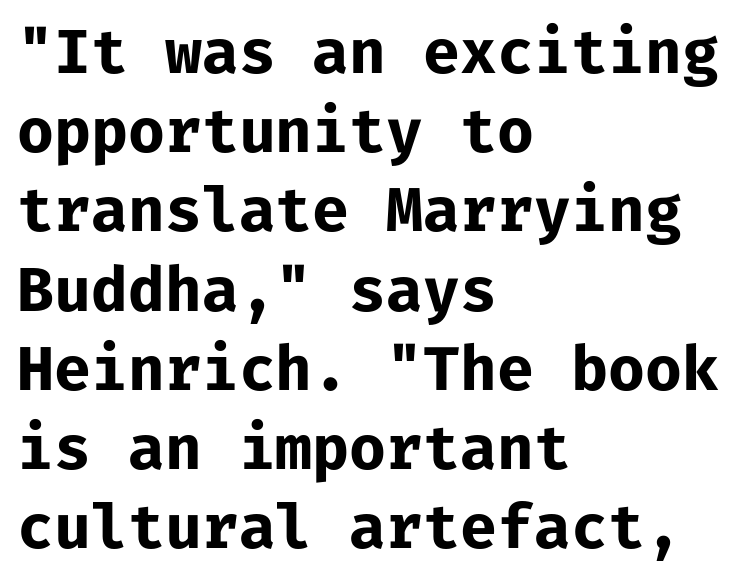
You could count columns in this text — the font is strictly monospaced. Line beginnings align vertically; line endings do not. Nothing sits at the stroke ends, so this counts as sans-serif. The letters are bold, with thick, heavy strokes.
